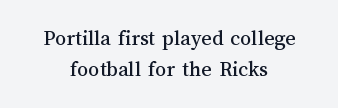
A roman cut, with each character standing at attention. The rag falls on both sides of this text block equally. A normal amount of white space separates one row of letters from the next. Characters follow at the spacing the type designer built in. The strip under each line holds only bare page.
